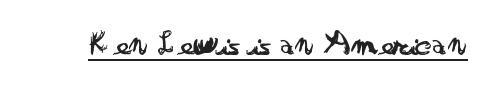
The image shows 36 px regular-weight, wide sans-serif type, upright; set normal letter spacing, underlined; low stroke contrast and a small x-height.
